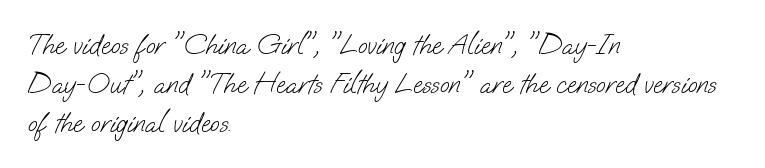
Short and long lines alike share a common starting point at left. The cut favours lightness, reaching ordinary text weight at its darkest. The words here are not underlined. The typeface chosen for these lines omits serifs. The rendering uses natural spacing where letterforms have individual widths. Is the letter spacing exaggerated? No — it looks like the ordinary default.
